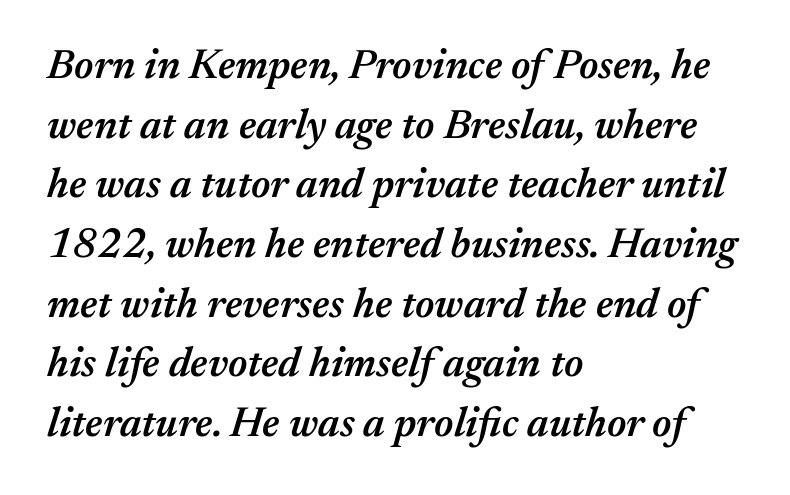
{"italic": "yes", "lean": "right", "slant_degrees": 17, "bold": "semi", "weight": "semibold", "width": "normal", "stroke_contrast": "medium", "x_height": "medium", "monospaced": "no", "underline": "no", "align": "left", "line_spacing": "normal", "line_spacing_ratio": 1.42, "letter_spacing": "normal", "letter_spacing_em": 0.0, "glyph_px": 42}
